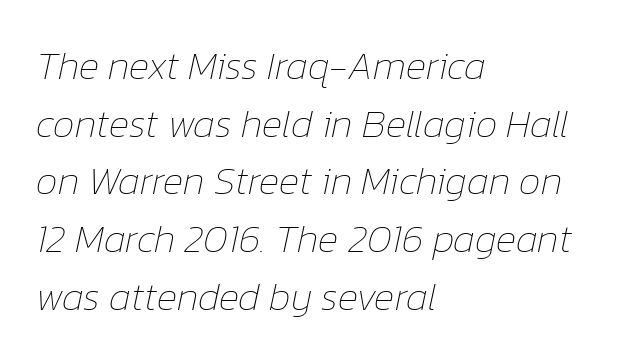
Line starts are locked; line ends wander. The foot of each line stays bare and open. Stem width sits at or under what a default text font uses. Slant detected: the letters are inclined. Is this a fixed-width face? No — the glyphs have proportional, varying widths. The block of text has a typical density, with ordinary space between rows.
